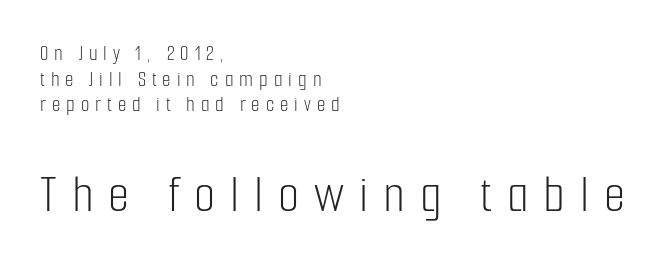
The image shows 55 px light, condensed sans-serif type, upright; set left-aligned, line spacing 1.16x, unusually wide letter spacing (+0.27 em), not underlined; the second (bottom) block is 2.5x larger; low stroke contrast and a medium x-height.
